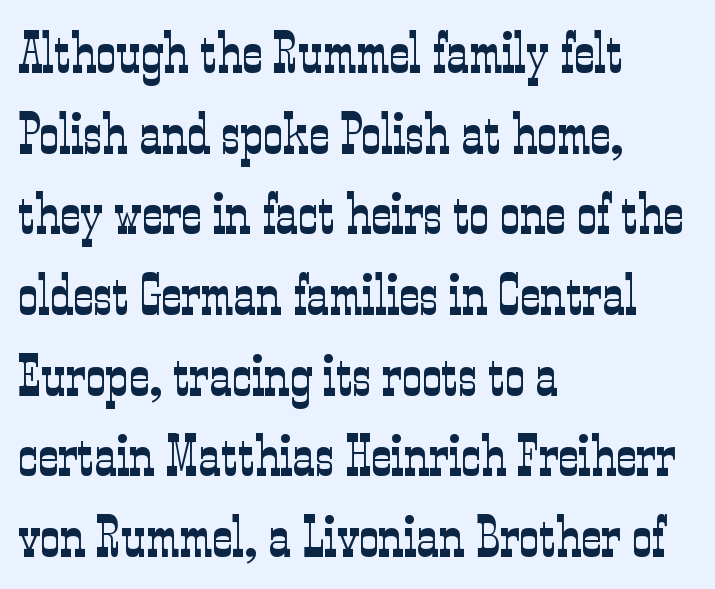
{"serif": "yes", "italic": "no", "bold": "no", "weight": "light", "width": "condensed", "stroke_contrast": "low", "x_height": "medium", "monospaced": "no", "underline": "no", "align": "left", "line_spacing": "normal", "line_spacing_ratio": 1.44, "letter_spacing": "normal", "letter_spacing_em": 0.0, "glyph_px": 56}
